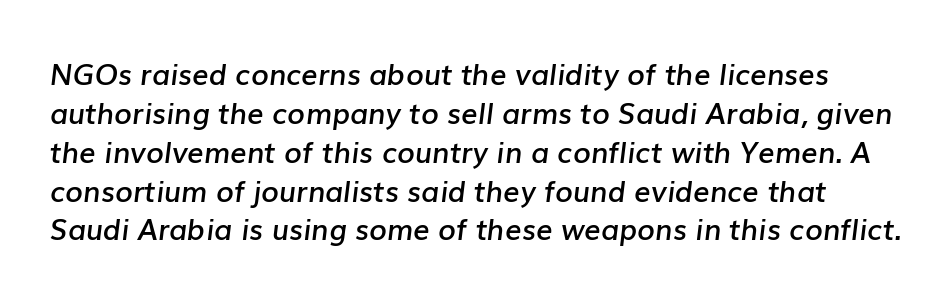
{"italic": "yes", "lean": "right", "slant_degrees": 7, "bold": "semi", "weight": "semibold", "width": "normal", "stroke_contrast": "low", "x_height": "medium", "monospaced": "no", "underline": "no", "line_spacing": "normal", "line_spacing_ratio": 1.34, "letter_spacing": "normal", "letter_spacing_em": 0.0, "glyph_px": 29}
